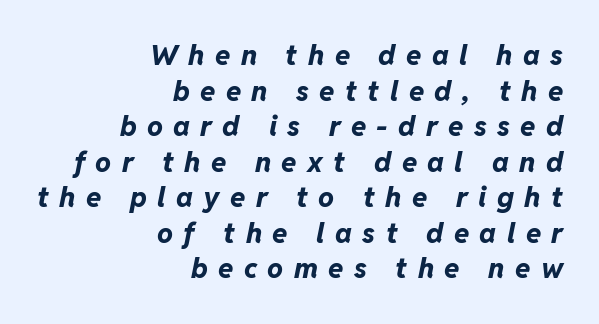
Q: Is the text bold? A: Yes.
Q: Is the text italic (slanted)? A: Yes, it leans right by about 11 degrees.
Q: Is the text underlined? A: No.
Q: How is the paragraph aligned? A: Right-aligned.
Q: Is the spacing between letters normal or unusually wide? A: Unusually wide.
Q: Is the spacing between lines tight, normal or loose? A: Normal.
Q: Width (condensed, normal, or wide)? A: Normal.
Q: Stroke contrast? A: Low.
Q: x-height? A: Medium.
Q: Monospaced? A: No.
